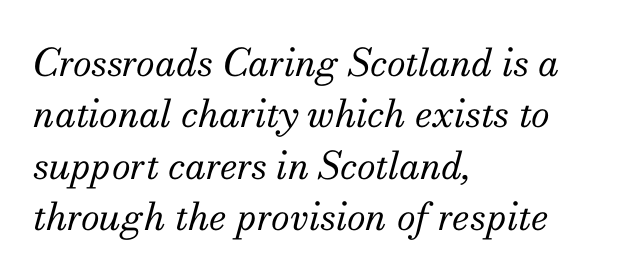
{"serif": "yes", "italic": "yes", "lean": "right", "slant_degrees": 13, "bold": "no", "weight": "regular", "width": "normal", "stroke_contrast": "medium", "x_height": "small", "monospaced": "no", "underline": "no", "align": "left", "line_spacing": "normal", "line_spacing_ratio": 1.35, "letter_spacing": "normal", "letter_spacing_em": 0.0, "glyph_px": 38}
